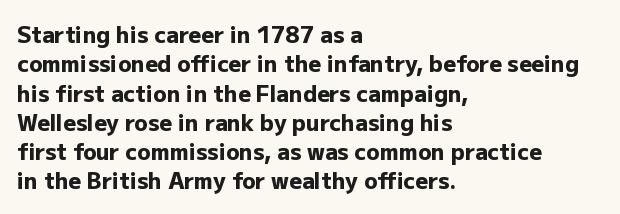
Every character sits straight up, as roman type does. Visually the block forms a straight wall on the left and a jagged coastline on the right. I'd describe the lettering as bold — thick and assertive. Unmarked baselines from the first word to the last.
